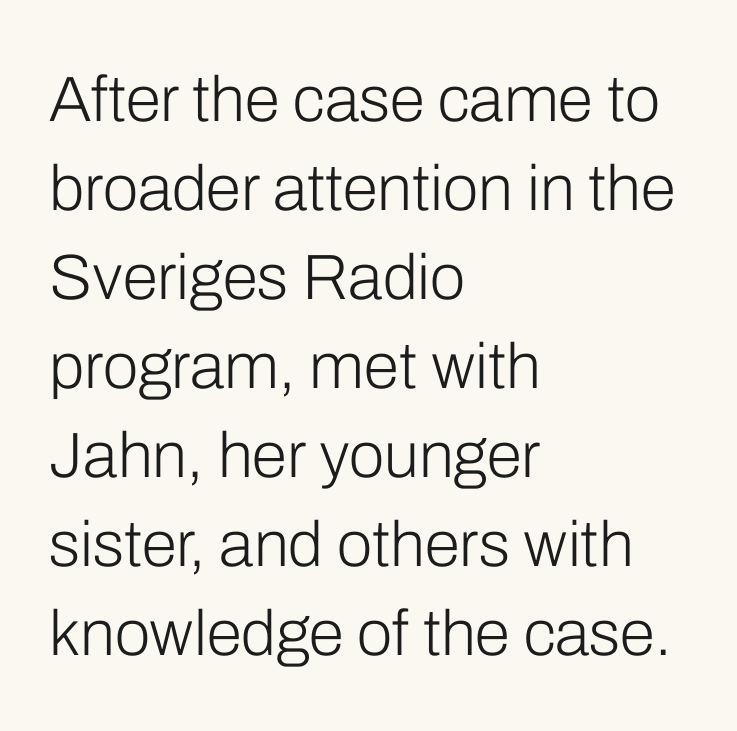
Q: Is the text bold? A: No.
Q: Is the text italic (slanted)? A: No, it is upright.
Q: Is the typeface a serif or a sans-serif typeface? A: Sans-serif.
Q: Is the text underlined? A: No.
Q: How is the paragraph aligned? A: Left-aligned.
Q: Is the spacing between letters normal or unusually wide? A: Normal.
Q: Is the spacing between lines tight, normal or loose? A: Normal.
Q: Width (condensed, normal, or wide)? A: Normal.
Q: Stroke contrast? A: Low.
Q: x-height? A: Medium.
Q: Monospaced? A: No.
